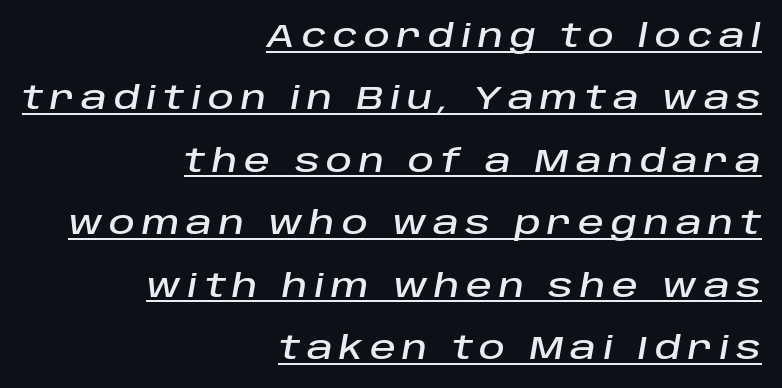
{"italic": "yes", "lean": "right", "slant_degrees": 10, "width": "normal", "stroke_contrast": "low", "x_height": "large", "monospaced": "no", "underline": "yes", "align": "right", "line_spacing": "loose", "line_spacing_ratio": 1.95, "letter_spacing": "wide", "letter_spacing_em": 0.21, "glyph_px": 32}
